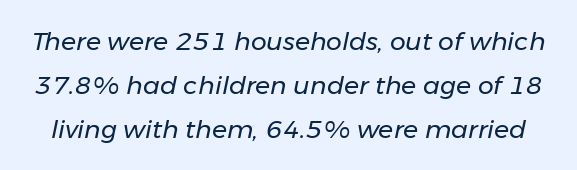
The face used here is rendered with its standard letterfit. Decoration check: the copy has no underline. The glyphs look as if they've been sheared to an angle. Stroke mass is kept to a normal reading level or below.
